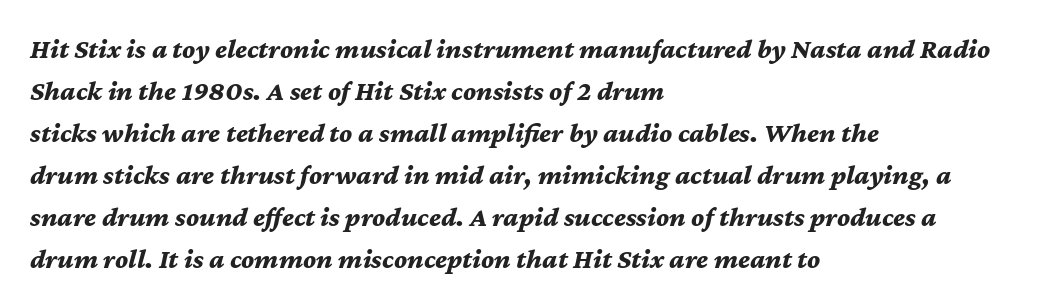
The image shows 28 px bold type, italic (leaning right); set left-aligned, normal line spacing (1.5x), normal letter spacing, not underlined; medium stroke contrast and a medium x-height.
